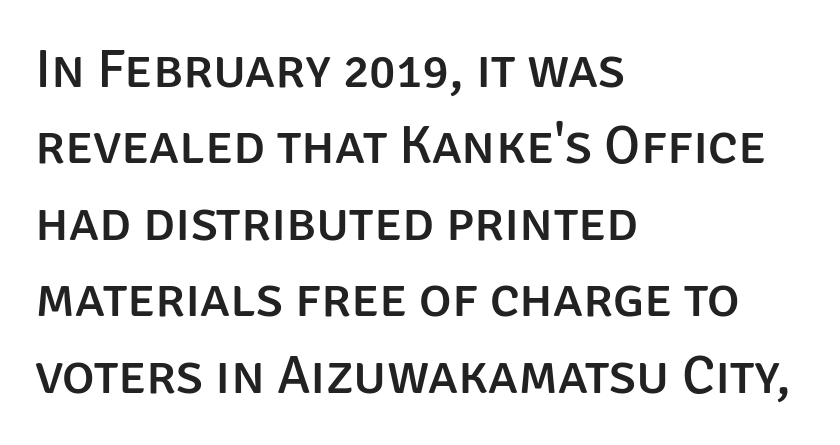
{"serif": "no", "italic": "no", "width": "normal", "stroke_contrast": "low", "x_height": "large", "monospaced": "no", "underline": "no", "align": "left", "line_spacing": "normal", "line_spacing_ratio": 1.39, "letter_spacing": "normal", "letter_spacing_em": 0.0, "glyph_px": 55}
